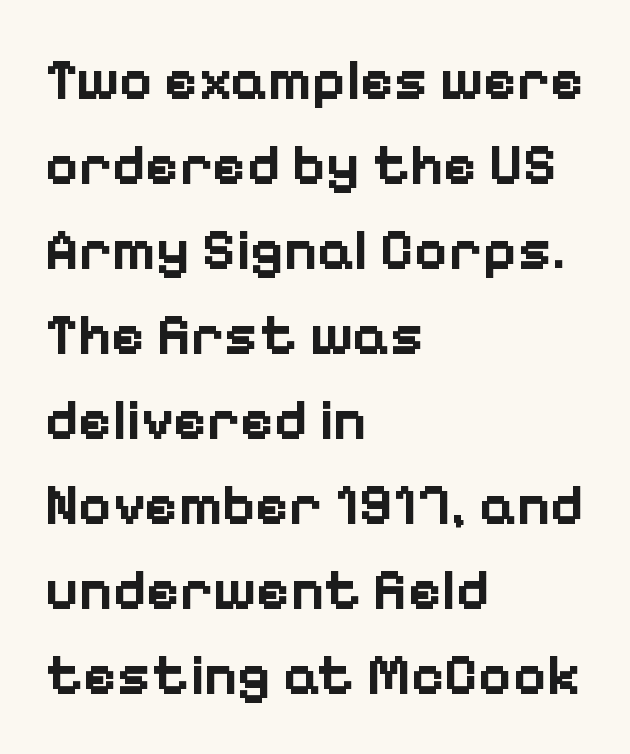
{"serif": "no", "italic": "no", "bold": "yes", "weight": "bold", "width": "normal", "stroke_contrast": "low", "x_height": "medium", "monospaced": "no", "underline": "no", "align": "left", "line_spacing": "normal", "line_spacing_ratio": 1.49, "letter_spacing": "normal", "letter_spacing_em": 0.0, "glyph_px": 57}
